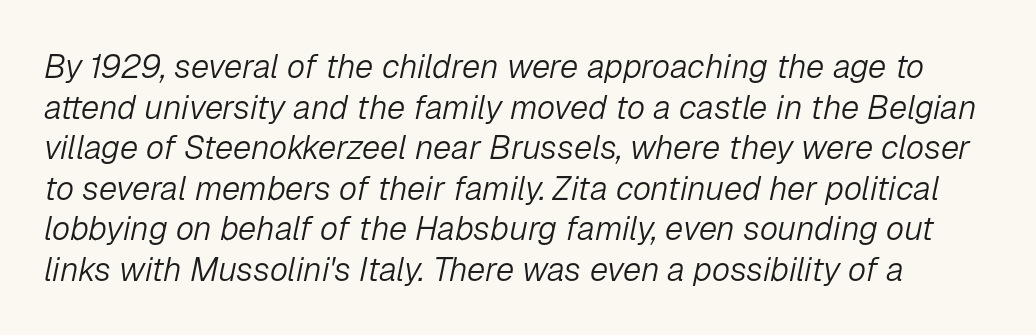
The gap between lines stays unmarked. No letter is thick-stroked: the sample isn't bold. What stands out about the letter spacing? Nothing — it is the standard amount. This sample uses an oblique cut, with every glyph tilted off the vertical. Do the characters align in a grid? No, the font is proportional.
